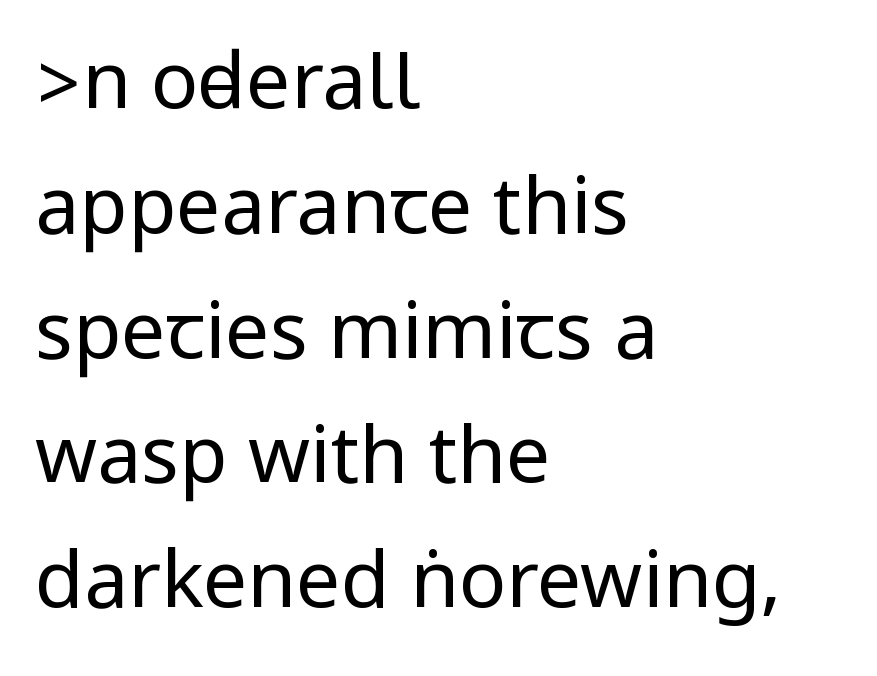
The image shows 79 px regular-weight, condensed sans-serif type, upright; set left-aligned, normal line spacing (1.58x), normal letter spacing, not underlined; low stroke contrast.
